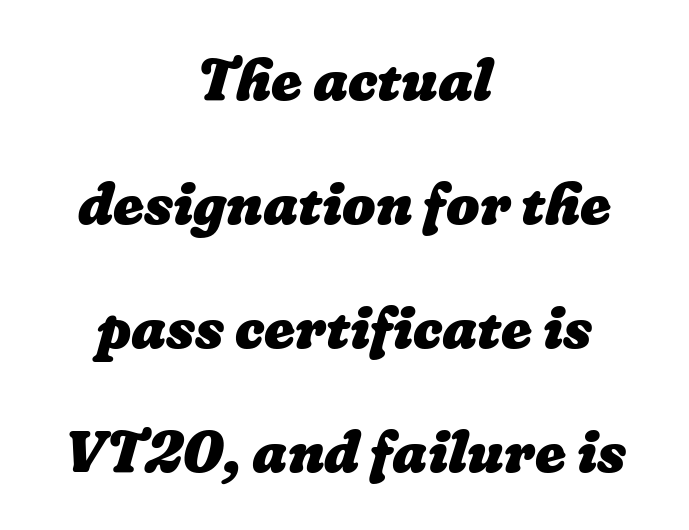
Q: Is the text bold? A: Yes.
Q: Is the text underlined? A: No.
Q: How is the paragraph aligned? A: Centered.
Q: Is the spacing between letters normal or unusually wide? A: Normal.
Q: Is the spacing between lines tight, normal or loose? A: Loose.
Q: Width (condensed, normal, or wide)? A: Normal.
Q: Stroke contrast? A: Low.
Q: x-height? A: Medium.
Q: Monospaced? A: No.
